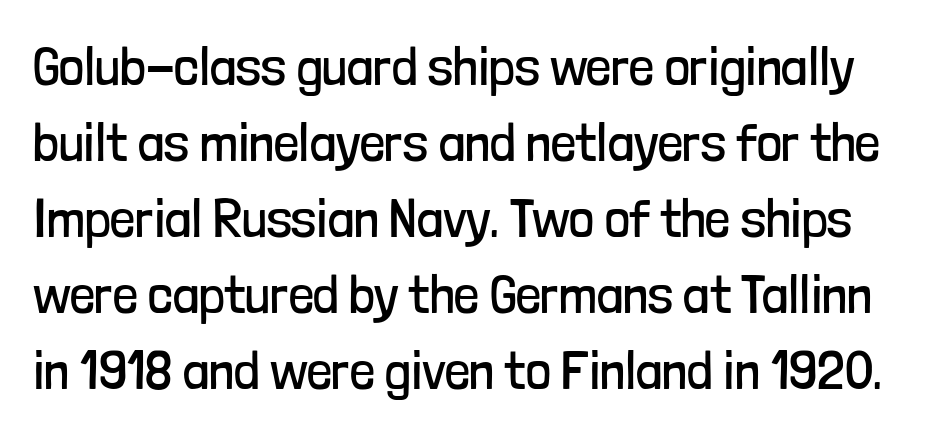
The image shows 55 px regular-weight, condensed sans-serif type, upright; set normal line spacing (1.38x), normal letter spacing, not underlined; low stroke contrast and a medium x-height.
